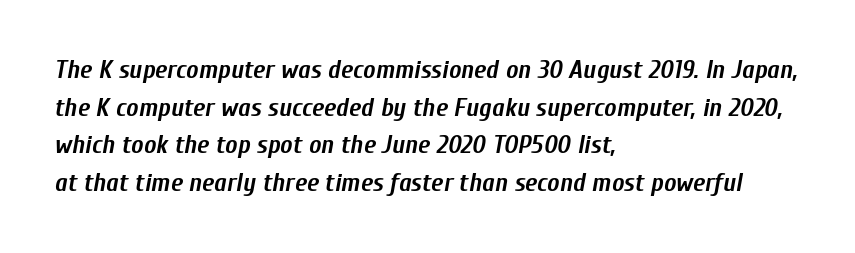
These lines were composed using italics. Is there much room between lines? A standard amount, neither cramped nor airy. The glyphs have the mass of a bold cut. Inter-character spacing is left at the font's built-in metrics. The paragraph has a hard left edge and a soft right edge.
